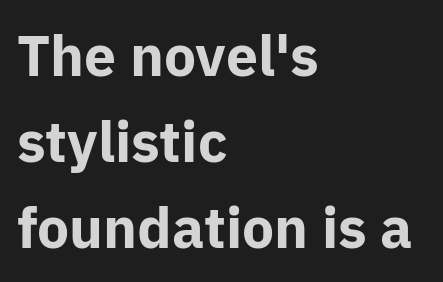
Q: Is the text bold? A: Yes.
Q: Is the text italic (slanted)? A: No, it is upright.
Q: Is the typeface a serif or a sans-serif typeface? A: Sans-serif.
Q: Is the text underlined? A: No.
Q: How is the paragraph aligned? A: Left-aligned.
Q: Is the spacing between letters normal or unusually wide? A: Normal.
Q: Is the spacing between lines tight, normal or loose? A: Normal.
Q: Width (condensed, normal, or wide)? A: Normal.
Q: Stroke contrast? A: Low.
Q: x-height? A: Medium.
Q: Monospaced? A: No.
